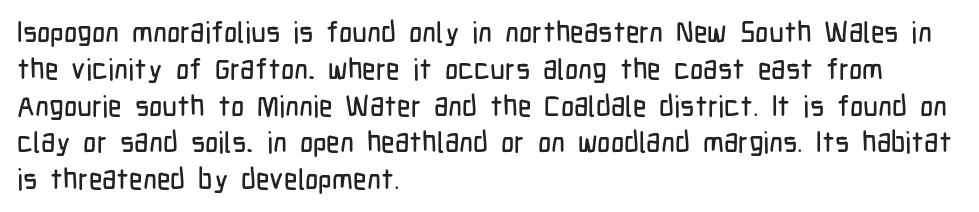
{"serif": "no", "italic": "no", "width": "condensed", "stroke_contrast": "low", "x_height": "medium", "monospaced": "no", "underline": "no", "align": "left", "line_spacing": "normal", "line_spacing_ratio": 1.27, "letter_spacing": "normal", "letter_spacing_em": 0.0, "glyph_px": 29}
